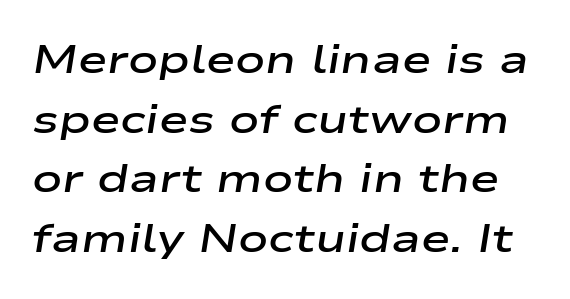
Q: Is the text bold? A: Semi-bold.
Q: Is the text italic (slanted)? A: Yes, it leans right by about 9 degrees.
Q: Is the text underlined? A: No.
Q: Is the spacing between letters normal or unusually wide? A: Normal.
Q: Is the spacing between lines tight, normal or loose? A: Normal.
Q: Width (condensed, normal, or wide)? A: Wide.
Q: Stroke contrast? A: Low.
Q: x-height? A: Medium.
Q: Monospaced? A: No.
